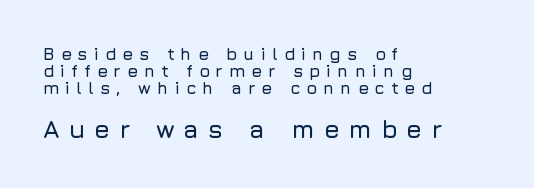
Q: Is the text italic (slanted)? A: No, it is upright.
Q: Is the text underlined? A: No.
Q: How is the paragraph aligned? A: Left-aligned.
Q: Is the spacing between letters normal or unusually wide? A: Unusually wide.
Q: Is the spacing between lines tight, normal or loose? A: Tight.
Q: Which block of text is set in a larger size, the first (top) or the second (bottom)? A: The second (bottom) one.
